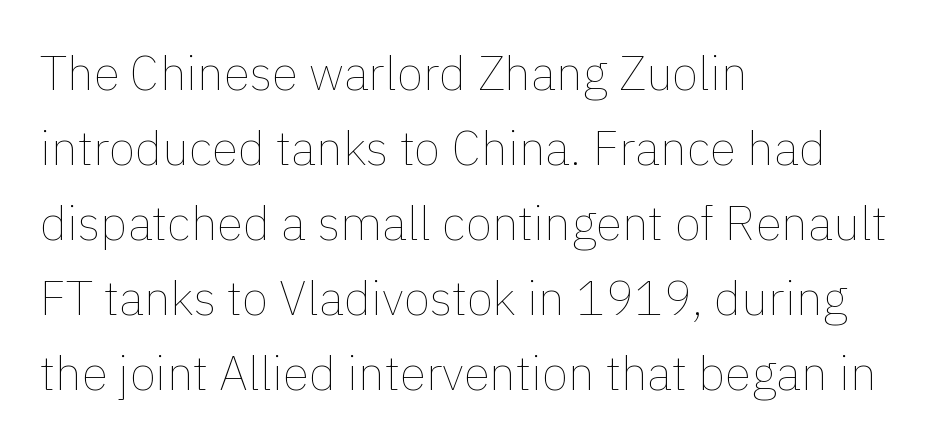
A light-to-regular cut is what we see here. Here the designer chose a conventional face with non-uniform glyph widths. The rendering anchors every line to the left-hand side. The rendering uses a moderate line-height, typical for paragraphs. Observe the ordinary spacing: letters are neighbours, not strangers. Posture: upright roman.
